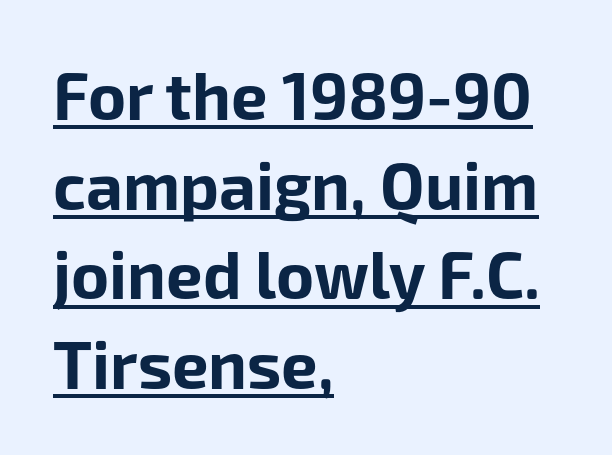
Horizontally, the lines are justified to the leading edge only. The gaps between neighbouring characters are ordinary and unremarkable. Nothing sits at the stroke ends, so this counts as sans-serif. The block of text has a typical density, with ordinary space between rows. What decoration does the sample have? An underline. Heavy, bold letterforms.
